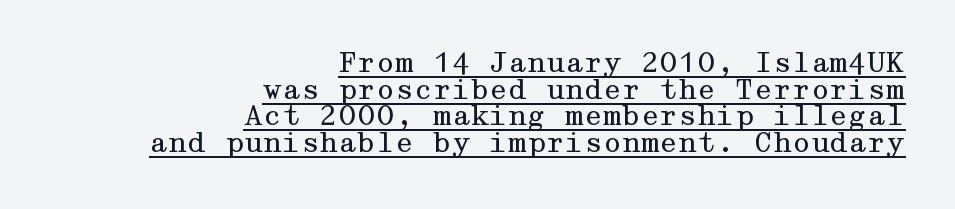
Nobody touched the tracking dial on this one. Looks like someone drew a line under every word here. Notice how the stems are strictly vertical — no italics here. Compared with a typical body face, this is equally light or lighter still.
